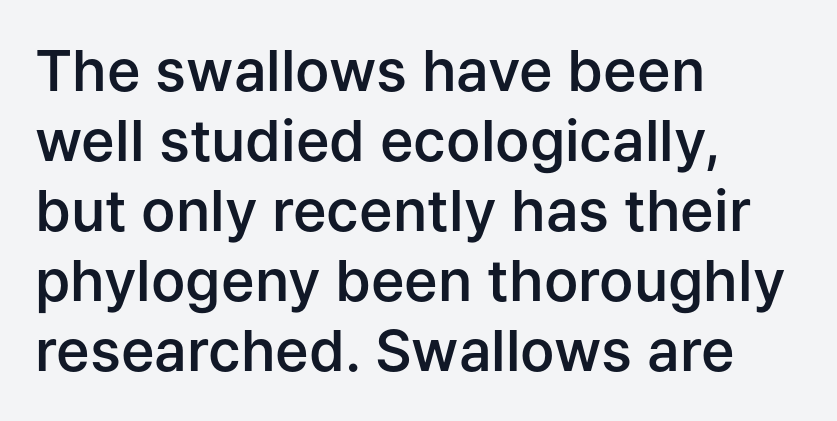
The image shows 57 px semibold sans-serif type, upright; set left-aligned, line spacing 1.23x, normal letter spacing, not underlined; low stroke contrast and a medium x-height.
